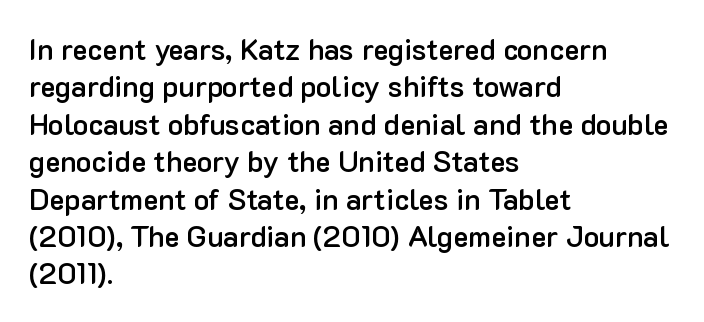
{"serif": "no", "italic": "no", "bold": "semi", "weight": "semibold", "width": "normal", "stroke_contrast": "low", "x_height": "medium", "monospaced": "no", "underline": "no", "align": "left", "line_spacing": "normal", "line_spacing_ratio": 1.29, "letter_spacing": "normal", "letter_spacing_em": 0.0, "glyph_px": 29}
